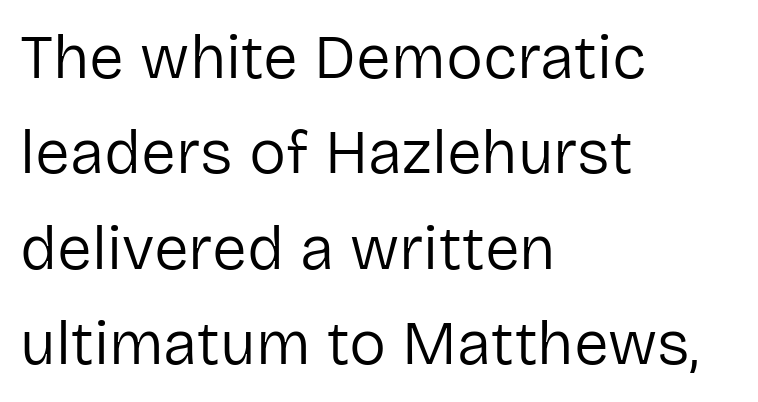
{"serif": "no", "italic": "no", "bold": "no", "weight": "regular", "width": "normal", "stroke_contrast": "low", "x_height": "medium", "monospaced": "no", "underline": "no", "align": "left", "line_spacing": "normal", "line_spacing_ratio": 1.54, "letter_spacing": "normal", "letter_spacing_em": 0.0, "glyph_px": 62}
